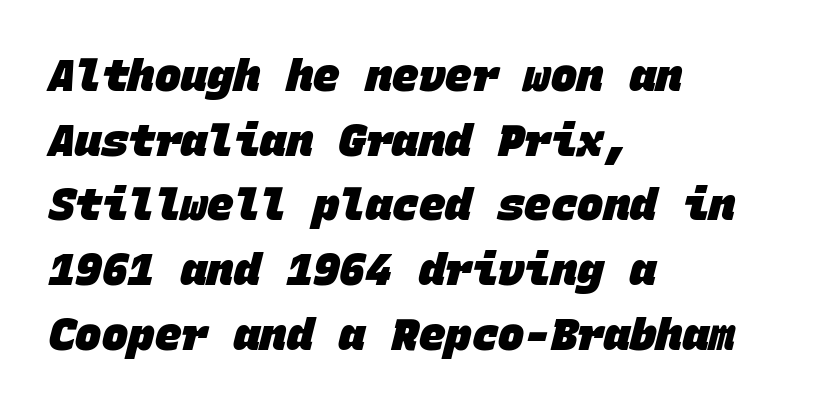
Is this a sans? Yes — the strokes have no serifs. The designer left line spacing at the default. One-word summary of the alignment: left. Here the designer chose a console-style face with uniform glyph widths. Just letters on the line, the space beneath them empty. Bold? Absolutely — the strokes are thick and heavy.
